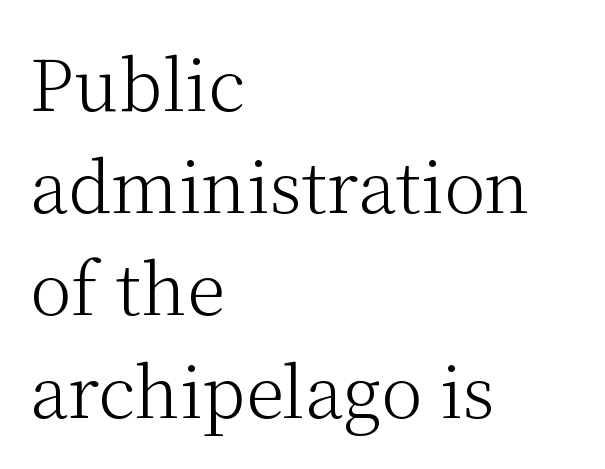
Q: Is the text bold? A: No.
Q: Is the text italic (slanted)? A: No, it is upright.
Q: Is the typeface a serif or a sans-serif typeface? A: Serif.
Q: Is the text underlined? A: No.
Q: How is the paragraph aligned? A: Left-aligned.
Q: Is the spacing between letters normal or unusually wide? A: Normal.
Q: Is the spacing between lines tight, normal or loose? A: Normal.
Q: Width (condensed, normal, or wide)? A: Normal.
Q: Stroke contrast? A: Medium.
Q: x-height? A: Medium.
Q: Monospaced? A: No.
